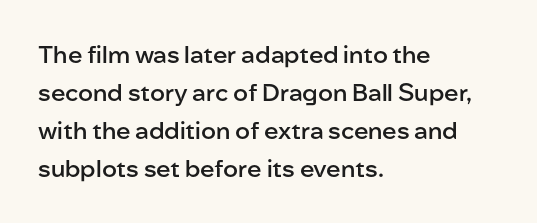
Q: Is the text bold? A: Semi-bold.
Q: Is the text italic (slanted)? A: No, it is upright.
Q: Is the text underlined? A: No.
Q: How is the paragraph aligned? A: Left-aligned.
Q: Is the spacing between letters normal or unusually wide? A: Normal.
Q: Is the spacing between lines tight, normal or loose? A: Normal.
